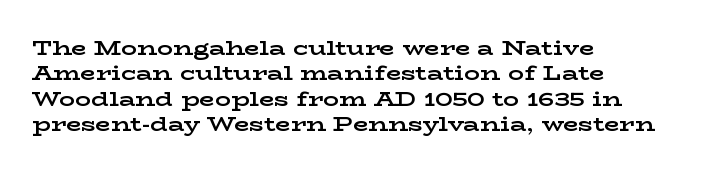
{"italic": "no", "bold": "yes", "underline": "no", "align": "left", "line_spacing": "normal", "line_spacing_ratio": 1.27, "letter_spacing": "normal", "letter_spacing_em": 0.0, "glyph_px": 20}
